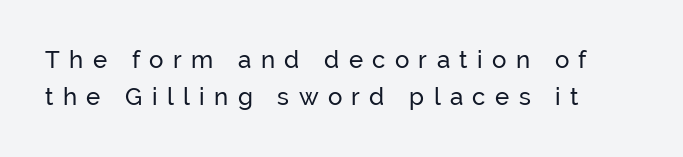
The image shows 24 px text type, upright; set normal line spacing (1.55x), unusually wide letter spacing (+0.39 em), not underlined.
